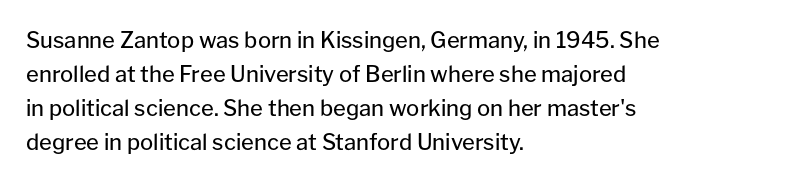
The image shows 22 px text type, upright; set left-aligned, normal line spacing (1.55x), normal letter spacing, not underlined.
